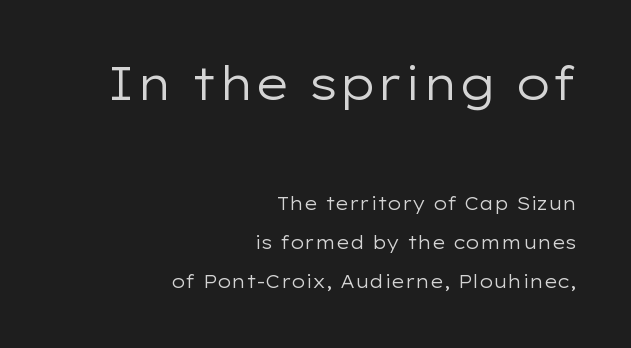
The image shows 46 px regular-weight, wide sans-serif type, upright; set right-aligned, loose line spacing (2.19x), normal letter spacing, not underlined; the first (top) block is 2.56x larger; low stroke contrast and a medium x-height.
